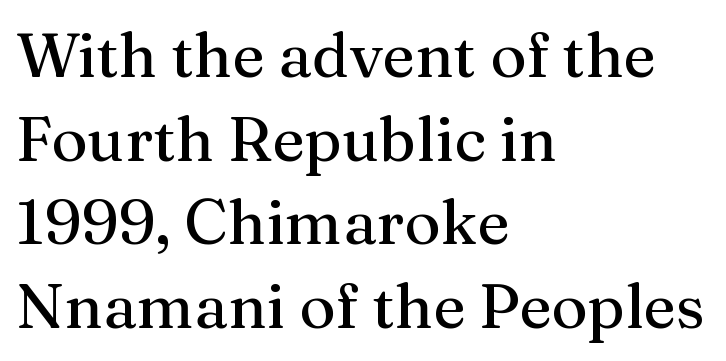
Q: Is the text italic (slanted)? A: No, it is upright.
Q: Is the typeface a serif or a sans-serif typeface? A: Serif.
Q: Is the text underlined? A: No.
Q: How is the paragraph aligned? A: Left-aligned.
Q: Is the spacing between letters normal or unusually wide? A: Normal.
Q: Is the spacing between lines tight, normal or loose? A: Normal.
Q: Width (condensed, normal, or wide)? A: Normal.
Q: Stroke contrast? A: Medium.
Q: x-height? A: Medium.
Q: Monospaced? A: No.
